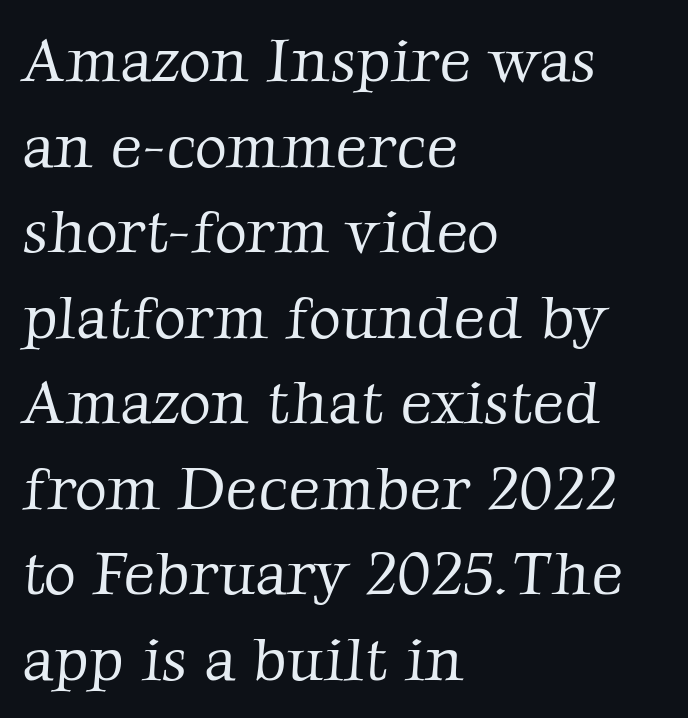
The image shows 62 px light serif type; set left-aligned, normal line spacing (1.38x), normal letter spacing, not underlined; low stroke contrast and a medium x-height.
